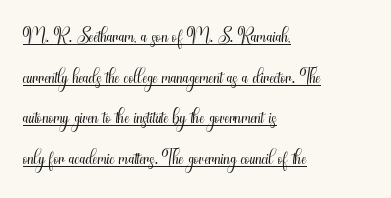
Q: Is the text bold? A: No.
Q: Is the text italic (slanted)? A: Yes.
Q: Is the typeface a serif or a sans-serif typeface? A: Sans-serif.
Q: Is the text underlined? A: Yes.
Q: How is the paragraph aligned? A: Left-aligned.
Q: Is the spacing between letters normal or unusually wide? A: Normal.
Q: Is the spacing between lines tight, normal or loose? A: Normal.
Q: Width (condensed, normal, or wide)? A: Condensed.
Q: Stroke contrast? A: Medium.
Q: x-height? A: Small.
Q: Monospaced? A: No.
